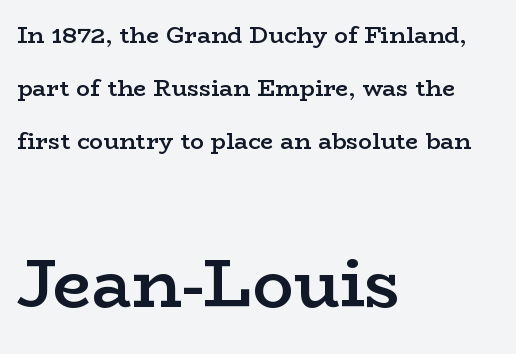
The image shows 68 px semibold, wide serif type, upright; set left-aligned, loose line spacing (2.3x), normal letter spacing, not underlined; the second (bottom) block is 2.96x larger; low stroke contrast and a medium x-height.
